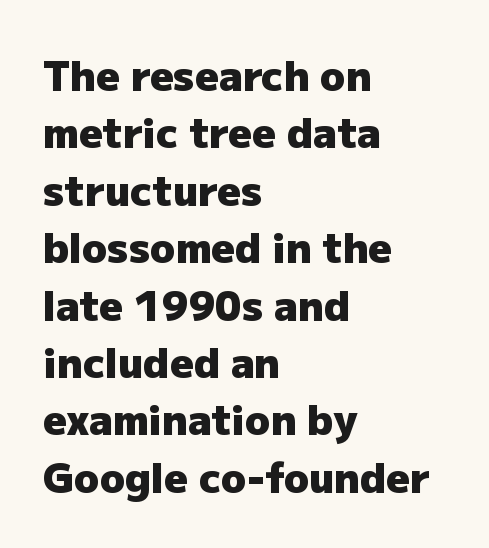
The image shows 41 px heavy sans-serif type, upright; set left-aligned, normal line spacing (1.4x), normal letter spacing, not underlined; low stroke contrast and a medium x-height.
